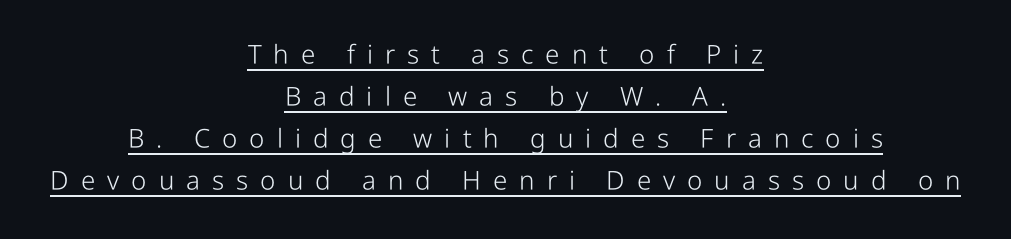
Q: Is the text bold? A: No.
Q: Is the text italic (slanted)? A: No, it is upright.
Q: Is the text underlined? A: Yes.
Q: How is the paragraph aligned? A: Centered.
Q: Is the spacing between letters normal or unusually wide? A: Unusually wide.
Q: Is the spacing between lines tight, normal or loose? A: Normal.
